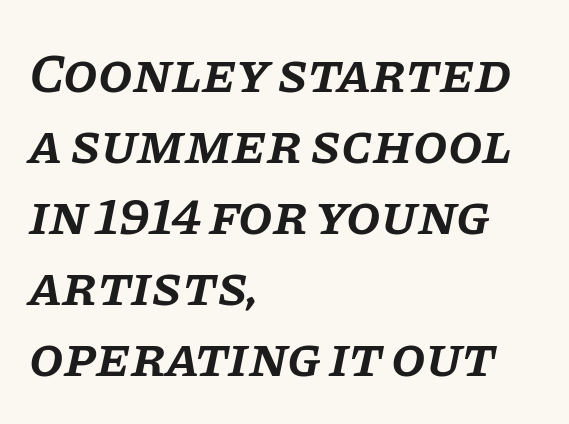
The image shows 56 px semibold serif type, italic (leaning right); set left-aligned, normal line spacing (1.27x), normal letter spacing, not underlined; low stroke contrast and a large x-height.
